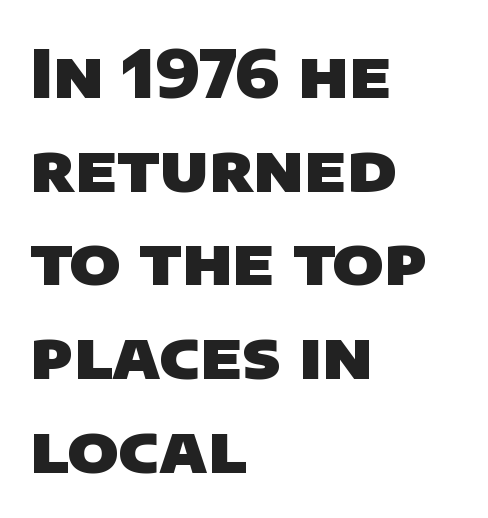
The image shows 66 px heavy sans-serif type; set left-aligned, normal line spacing (1.42x), normal letter spacing, not underlined; low stroke contrast and a large x-height.
